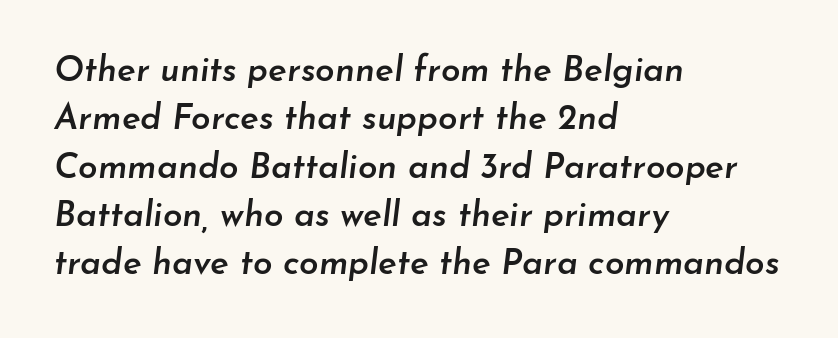
The image shows 35 px semibold type, italic (leaning right); set left-aligned, normal line spacing (1.38x), normal letter spacing, not underlined; low stroke contrast and a small x-height.
